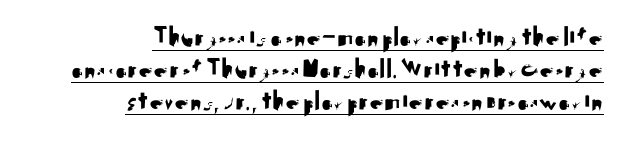
Q: Is the text italic (slanted)? A: No, it is upright.
Q: Is the typeface a serif or a sans-serif typeface? A: Sans-serif.
Q: Is the text underlined? A: Yes.
Q: How is the paragraph aligned? A: Right-aligned.
Q: Is the spacing between letters normal or unusually wide? A: Normal.
Q: Is the spacing between lines tight, normal or loose? A: Tight.
Q: Width (condensed, normal, or wide)? A: Normal.
Q: Stroke contrast? A: Medium.
Q: x-height? A: Small.
Q: Monospaced? A: No.
